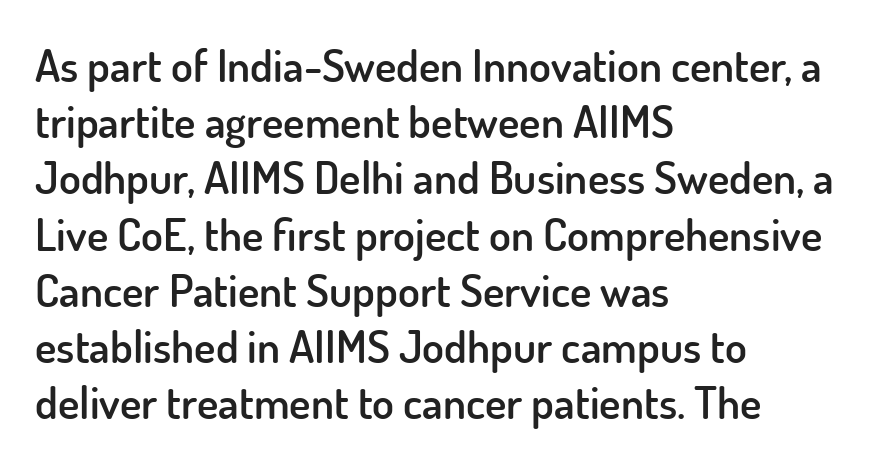
Q: Is the text bold? A: Semi-bold.
Q: Is the text italic (slanted)? A: No, it is upright.
Q: Is the typeface a serif or a sans-serif typeface? A: Sans-serif.
Q: Is the text underlined? A: No.
Q: How is the paragraph aligned? A: Left-aligned.
Q: Is the spacing between letters normal or unusually wide? A: Normal.
Q: Is the spacing between lines tight, normal or loose? A: Normal.
Q: Width (condensed, normal, or wide)? A: Normal.
Q: Stroke contrast? A: Low.
Q: x-height? A: Small.
Q: Monospaced? A: No.
